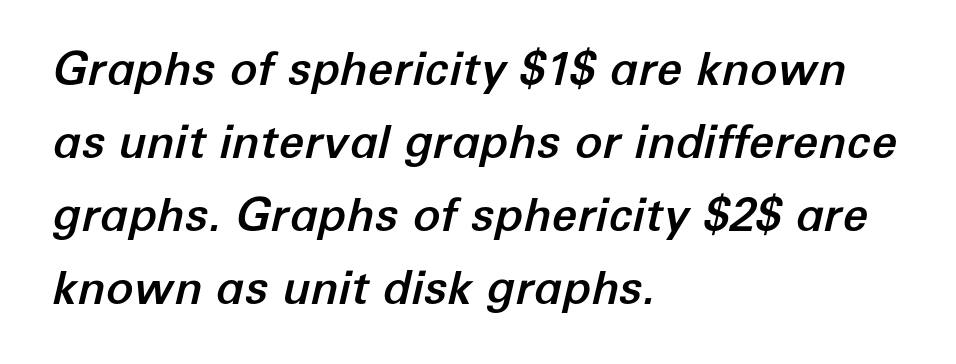
These lines stack with their left ends in a neat column. Looking at the ascenders, they clearly lean. One glance says typical: line gaps are just what's usual. Each row of text sits above clean, open space.
